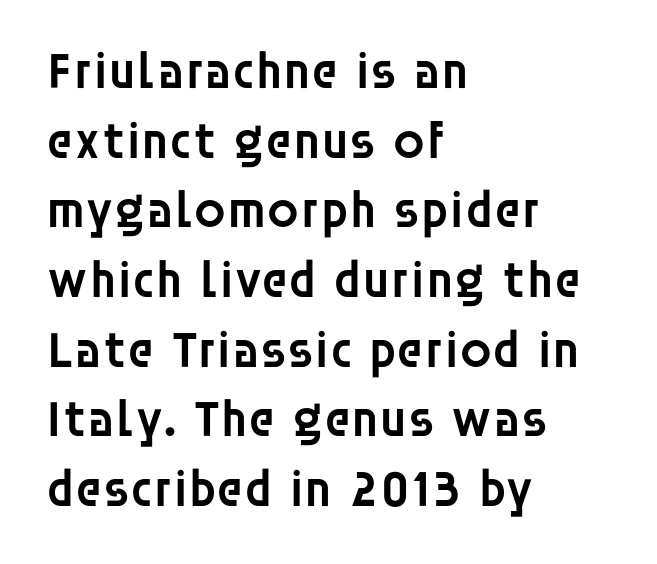
The image shows 52 px semibold sans-serif type, upright; set left-aligned, normal line spacing (1.34x), normal letter spacing, not underlined; low stroke contrast and a large x-height.
